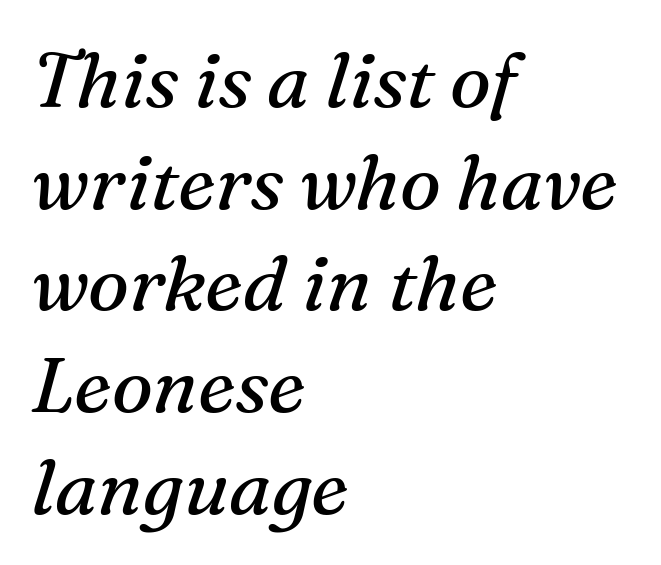
The image shows 77 px regular-weight serif type, italic (leaning right); set left-aligned, normal line spacing (1.32x), normal letter spacing, not underlined; medium stroke contrast and a medium x-height.
